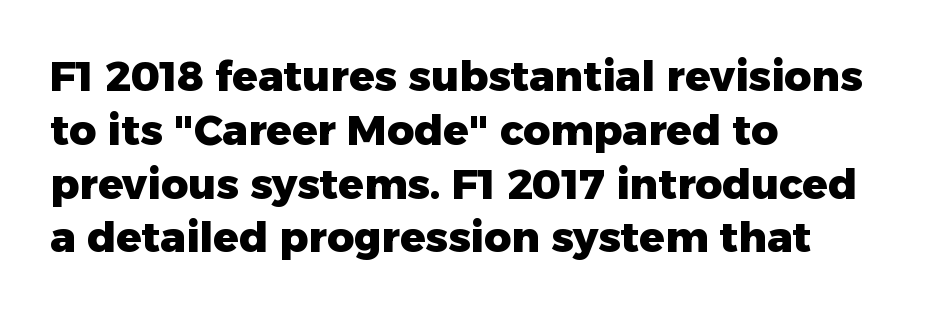
The paragraph has a hard left edge and a soft right edge. Character widths vary here, with narrow letters taking less room than wide ones. The type family on display is of the sans-serif kind. In terms of leading, this rendering sits right in the middle.
